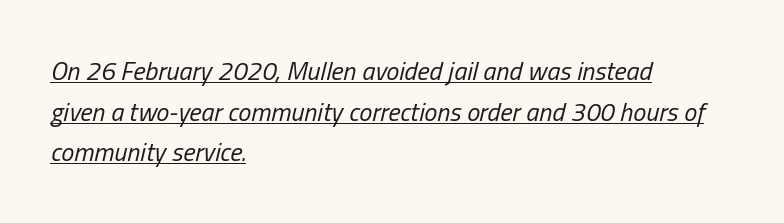
Horizontal bands of white between lines are of average thickness. Quick note: italic. Left-aligned paragraph, ragged on the right. Decoration check: the copy is underlined. There is no visible air inserted between adjacent glyphs. The strokes are not fattened; the text isn't bold.
